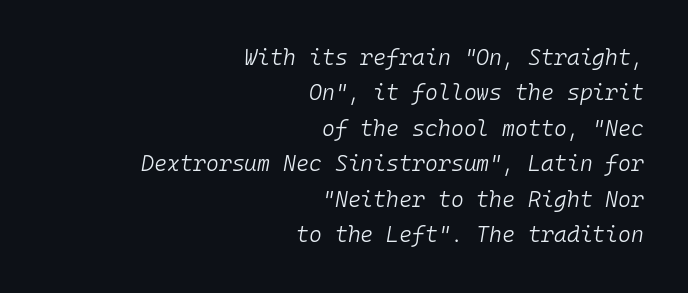
Q: Is the text bold? A: No.
Q: Is the text italic (slanted)? A: Yes, it leans right by about 10 degrees.
Q: Is the text underlined? A: No.
Q: How is the paragraph aligned? A: Right-aligned.
Q: Is the spacing between letters normal or unusually wide? A: Normal.
Q: Is the spacing between lines tight, normal or loose? A: Normal.
